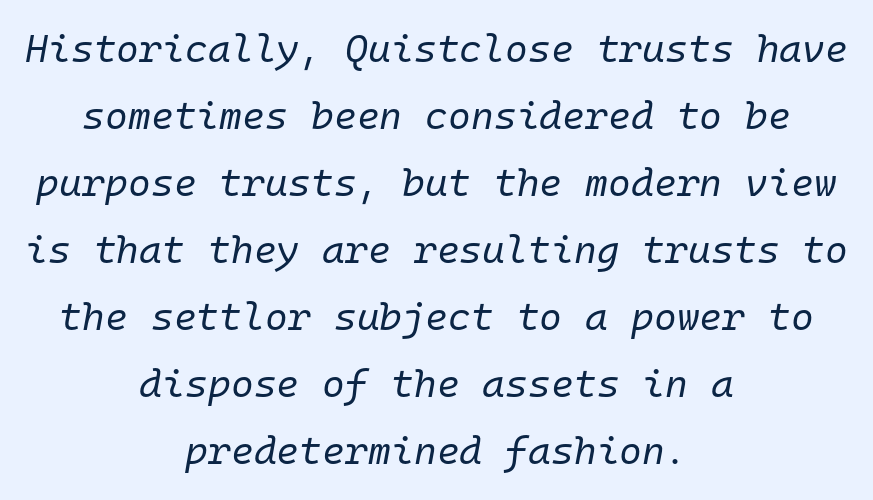
Q: Is the text bold? A: No.
Q: Is the text italic (slanted)? A: Yes, it leans right by about 10 degrees.
Q: Is the text underlined? A: No.
Q: How is the paragraph aligned? A: Centered.
Q: Is the spacing between letters normal or unusually wide? A: Normal.
Q: Width (condensed, normal, or wide)? A: Normal.
Q: Stroke contrast? A: Low.
Q: x-height? A: Medium.
Q: Monospaced? A: Yes.
